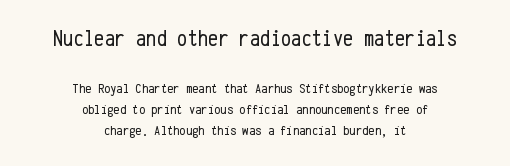
The image shows 23 px text type, upright; set centered, normal line spacing (1.53x), normal letter spacing, not underlined; the first (top) block is 1.64x larger.
